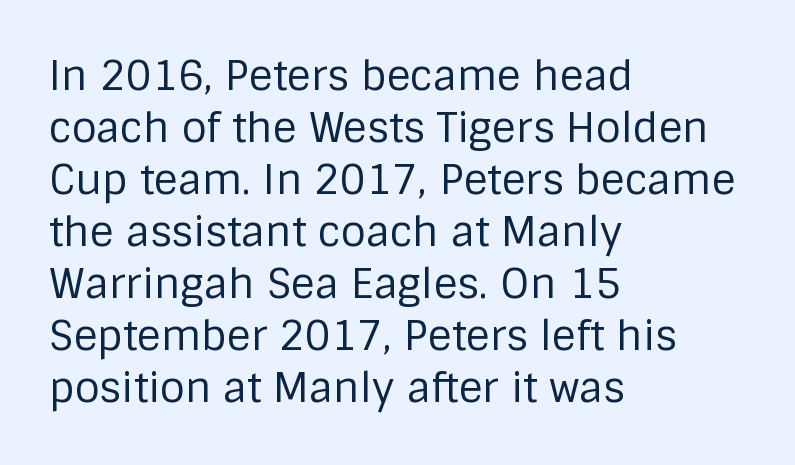
Glance below the letters and you will spot only blank space. Horizontal alignment here is leftward, the default for most running prose. Reading down the column, the eye jumps a familiar distance to each next line. Serif or sans? Sans — the stroke terminals are bare. The strokes carry an ordinary text weight at most. Every stem runs plumb, perpendicular to the baseline.
